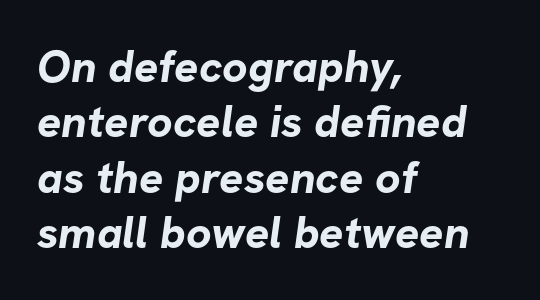
Q: Is the text bold? A: Yes.
Q: Is the typeface a serif or a sans-serif typeface? A: Sans-serif.
Q: Is the text underlined? A: No.
Q: How is the paragraph aligned? A: Left-aligned.
Q: Is the spacing between letters normal or unusually wide? A: Normal.
Q: Width (condensed, normal, or wide)? A: Normal.
Q: Stroke contrast? A: Low.
Q: x-height? A: Medium.
Q: Monospaced? A: No.
